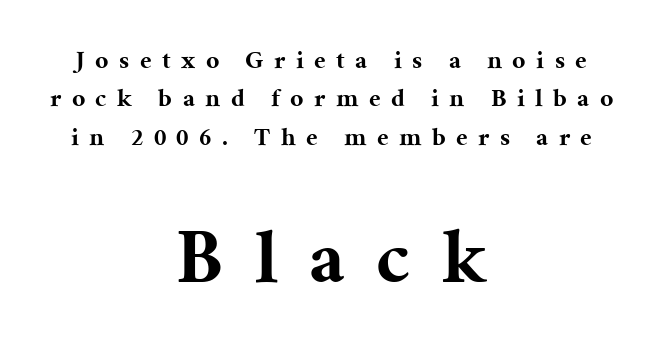
The image shows 78 px bold serif type, upright; set centered, normal line spacing (1.48x), unusually wide letter spacing (+0.4 em), not underlined; the second (bottom) block is 3.0x larger; medium stroke contrast and a medium x-height.
